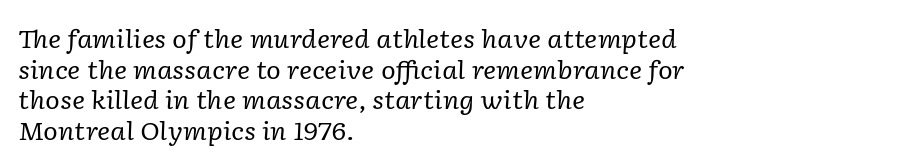
Italic? Definitely — the glyphs are oblique. Tracking here is standard; glyphs follow each other at the usual distance. The passage shown is not underscored anywhere. Summary of weight: not heavy and not bold. Alignment: flush left.
